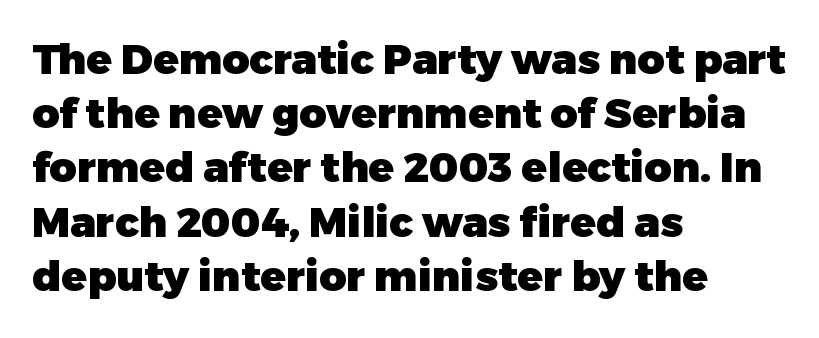
The block of text has a typical density, with ordinary space between rows. What kind of face is this? One without serifs — a sans. Each row of text sits above clean, open space. The rendering uses a bold face; every stroke is thick and dark. This rendering leaves character spacing at its baseline value. This rendering uses left alignment, leaving the right contour irregular.
